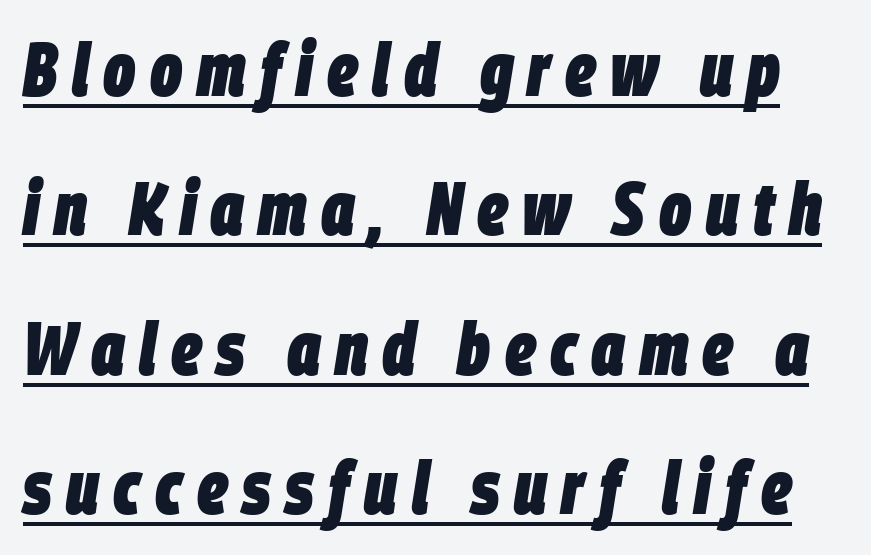
Q: Is the text bold? A: Yes.
Q: Is the text italic (slanted)? A: Yes, it leans right by about 9 degrees.
Q: Is the text underlined? A: Yes.
Q: Width (condensed, normal, or wide)? A: Condensed.
Q: Stroke contrast? A: Low.
Q: x-height? A: Large.
Q: Monospaced? A: No.
